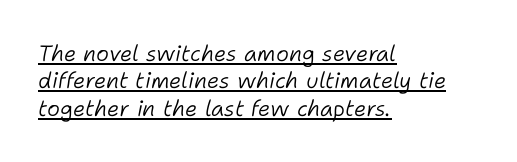
The image shows 22 px text type, italic (leaning right); set left-aligned, normal line spacing (1.25x), normal letter spacing, underlined.
